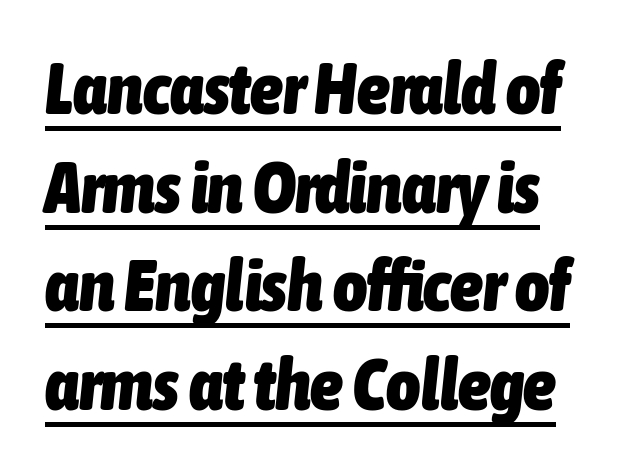
Q: Is the text bold? A: Yes.
Q: Is the text italic (slanted)? A: Yes, it leans right by about 6 degrees.
Q: Is the text underlined? A: Yes.
Q: Is the spacing between letters normal or unusually wide? A: Normal.
Q: Is the spacing between lines tight, normal or loose? A: Normal.
Q: Width (condensed, normal, or wide)? A: Condensed.
Q: Stroke contrast? A: Low.
Q: x-height? A: Medium.
Q: Monospaced? A: No.
